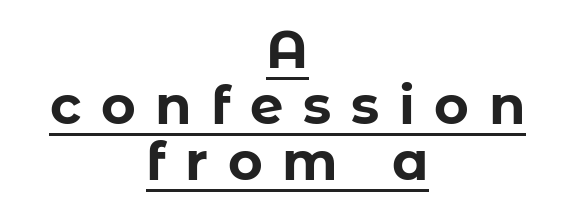
{"serif": "no", "italic": "no", "bold": "yes", "weight": "bold", "width": "normal", "stroke_contrast": "low", "x_height": "medium", "monospaced": "no", "underline": "yes", "align": "center", "line_spacing": "tight", "line_spacing_ratio": 1.06, "letter_spacing": "wide", "letter_spacing_em": 0.37, "glyph_px": 53}
